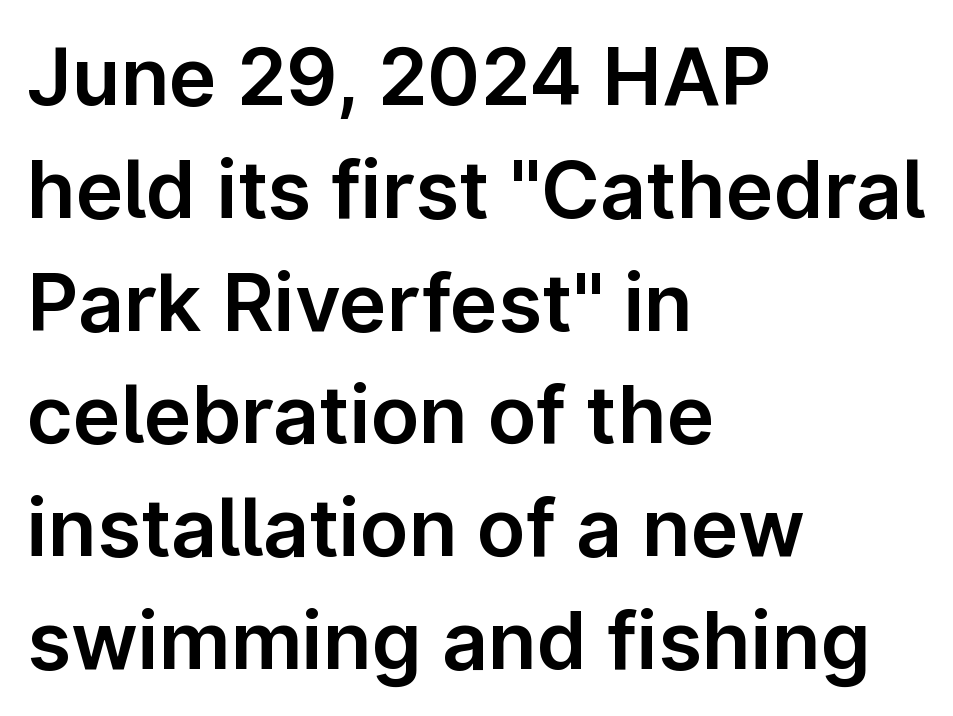
The image shows 80 px sans-serif type, upright; set left-aligned, normal line spacing (1.41x), normal letter spacing, not underlined; low stroke contrast and a medium x-height.
